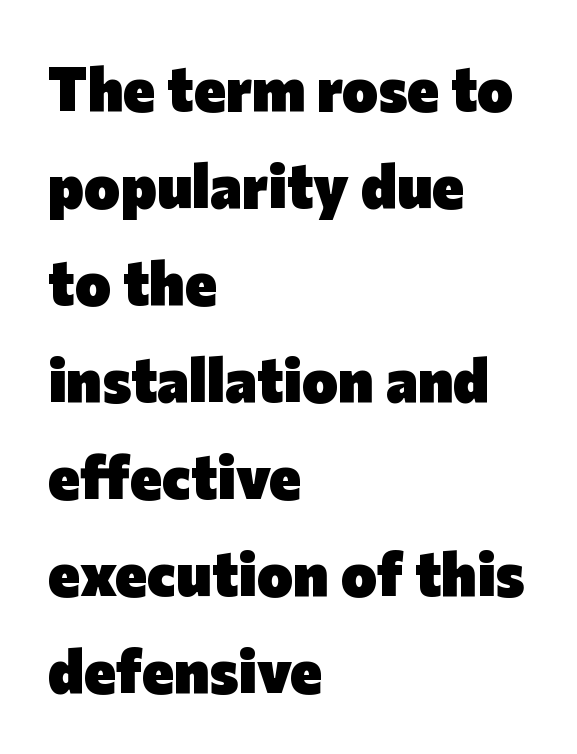
{"serif": "no", "italic": "no", "bold": "yes", "weight": "heavy", "width": "normal", "stroke_contrast": "low", "x_height": "medium", "monospaced": "no", "underline": "no", "align": "left", "line_spacing": "normal", "line_spacing_ratio": 1.59, "letter_spacing": "normal", "letter_spacing_em": 0.0, "glyph_px": 61}
